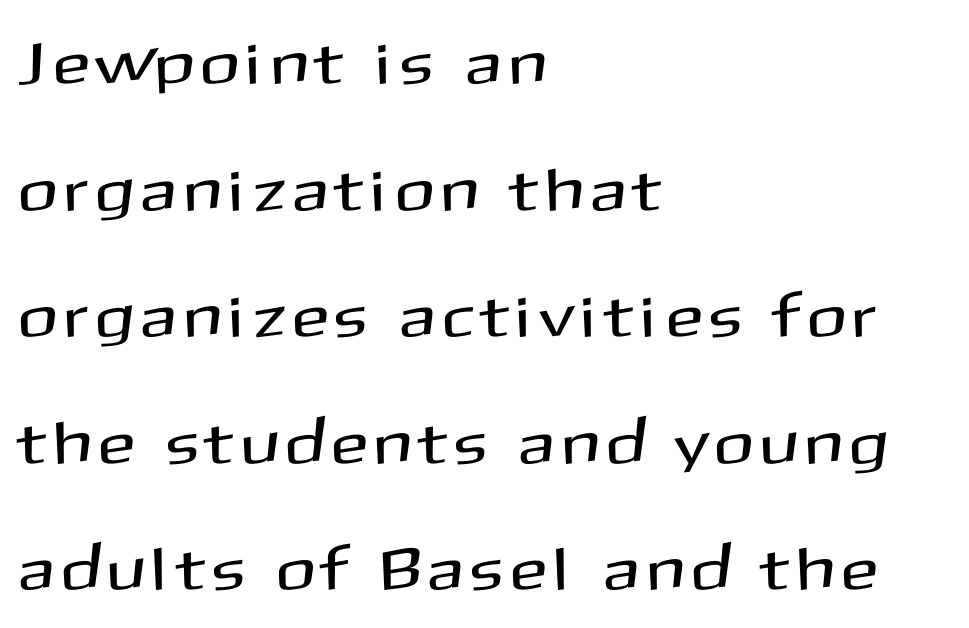
Q: Is the text italic (slanted)? A: No, it is upright.
Q: Is the typeface a serif or a sans-serif typeface? A: Sans-serif.
Q: Is the text underlined? A: No.
Q: How is the paragraph aligned? A: Left-aligned.
Q: Is the spacing between lines tight, normal or loose? A: Loose.
Q: Width (condensed, normal, or wide)? A: Normal.
Q: Stroke contrast? A: Medium.
Q: x-height? A: Medium.
Q: Monospaced? A: No.
